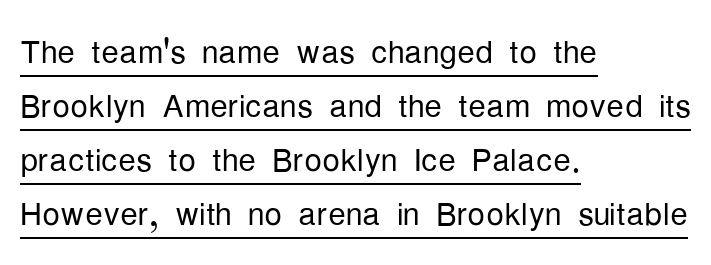
Underlining? Definitely there. Horizontally, the lines are justified to the leading edge only. Vertical stems look standard width or narrower in stroke. Character widths vary here, with narrow letters taking less room than wide ones. The axis of the letterforms is exactly vertical. The characters display no serif detailing; their extremities are plain.
